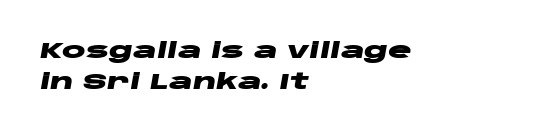
Characters are canted at an angle relative to the baseline's perpendicular. Each line starts at the same left margin while the right side varies. Type without underlining. Nothing unusual about the tracking: characters are spaced as the font intends.
